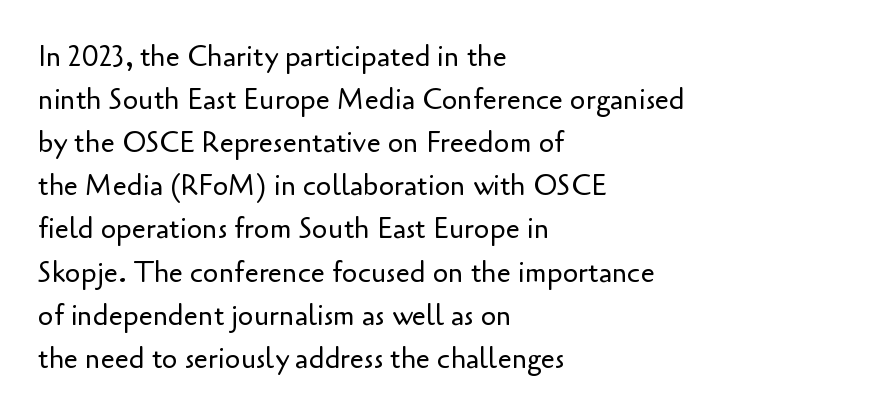
Q: Is the text bold? A: No.
Q: Is the text italic (slanted)? A: No, it is upright.
Q: Is the typeface a serif or a sans-serif typeface? A: Sans-serif.
Q: Is the text underlined? A: No.
Q: How is the paragraph aligned? A: Left-aligned.
Q: Is the spacing between letters normal or unusually wide? A: Normal.
Q: Is the spacing between lines tight, normal or loose? A: Normal.
Q: Width (condensed, normal, or wide)? A: Normal.
Q: Stroke contrast? A: Low.
Q: x-height? A: Small.
Q: Monospaced? A: No.
